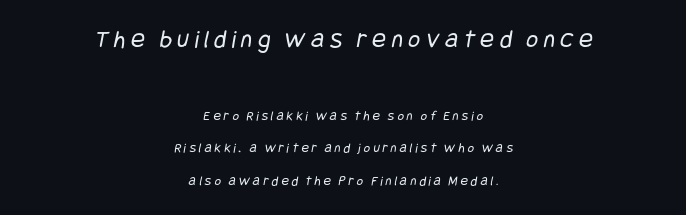
The string is rendered with underlining switched off. Is there much room between lines? Yes — plenty of vertical air separates them. Loose tracking; the words dissolve into strings of separated letters. Is the block centered? Yes — each line is placed symmetrically about the middle.
